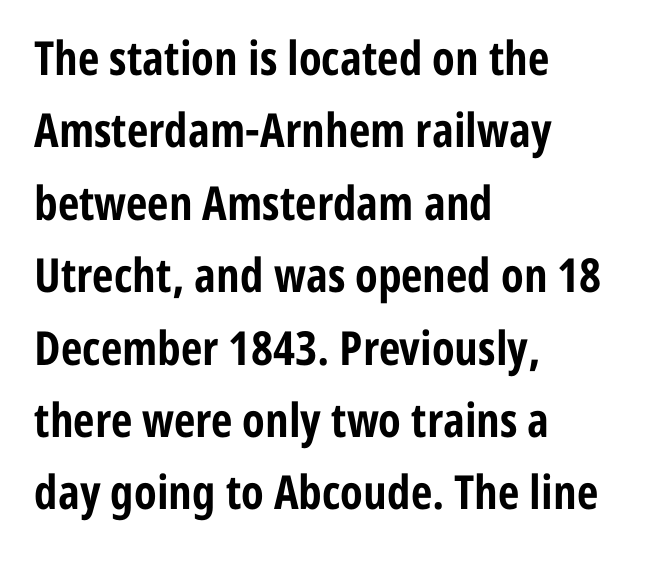
{"serif": "no", "italic": "no", "bold": "yes", "weight": "bold", "width": "condensed", "stroke_contrast": "low", "x_height": "medium", "monospaced": "no", "underline": "no", "align": "left", "line_spacing": "normal", "line_spacing_ratio": 1.54, "letter_spacing": "normal", "letter_spacing_em": 0.0, "glyph_px": 47}
